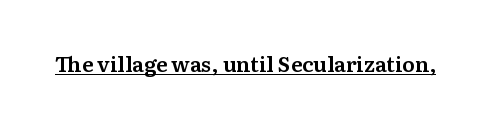
{"italic": "no", "underline": "yes", "letter_spacing": "normal", "letter_spacing_em": 0.0, "glyph_px": 21}
